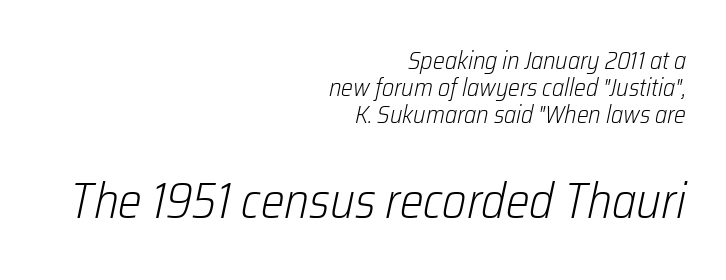
{"italic": "yes", "lean": "right", "slant_degrees": 12, "bold": "no", "weight": "light", "width": "condensed", "stroke_contrast": "low", "x_height": "medium", "monospaced": "no", "underline": "no", "align": "right", "line_spacing": "tight", "line_spacing_ratio": 1.08, "letter_spacing": "normal", "letter_spacing_em": 0.0, "larger_block": "second", "size_ratio": 2.0, "glyph_px": 50}
